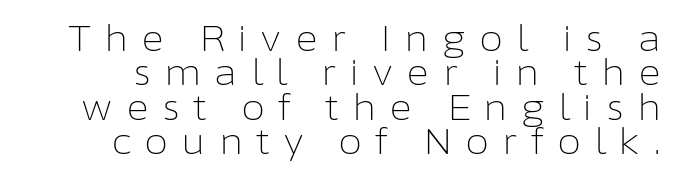
Q: Is the text bold? A: No.
Q: Is the text italic (slanted)? A: No, it is upright.
Q: Is the typeface a serif or a sans-serif typeface? A: Sans-serif.
Q: Is the text underlined? A: No.
Q: Is the spacing between letters normal or unusually wide? A: Unusually wide.
Q: Is the spacing between lines tight, normal or loose? A: Tight.
Q: Width (condensed, normal, or wide)? A: Normal.
Q: Stroke contrast? A: Low.
Q: x-height? A: Medium.
Q: Monospaced? A: No.
